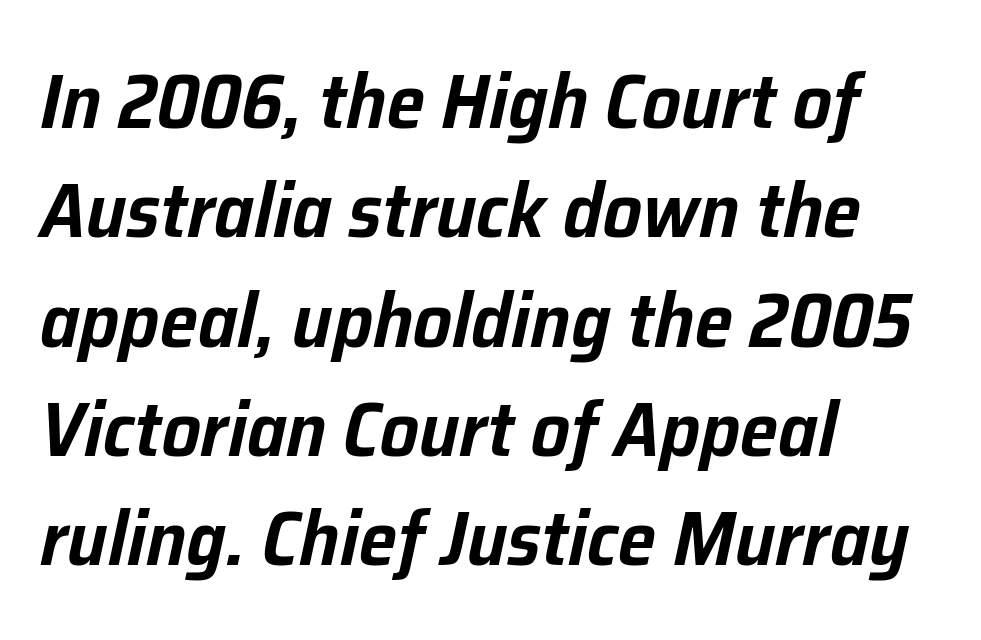
Q: Is the text italic (slanted)? A: Yes, it leans right by about 12 degrees.
Q: Is the text underlined? A: No.
Q: How is the paragraph aligned? A: Left-aligned.
Q: Is the spacing between letters normal or unusually wide? A: Normal.
Q: Is the spacing between lines tight, normal or loose? A: Normal.
Q: Width (condensed, normal, or wide)? A: Normal.
Q: Stroke contrast? A: Low.
Q: x-height? A: Medium.
Q: Monospaced? A: No.
